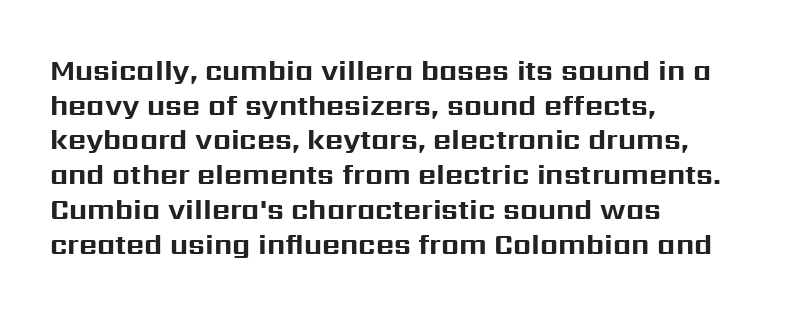
{"serif": "no", "italic": "no", "bold": "yes", "weight": "bold", "width": "normal", "stroke_contrast": "medium", "x_height": "medium", "monospaced": "no", "underline": "no", "align": "left", "line_spacing_ratio": 1.24, "letter_spacing": "normal", "letter_spacing_em": 0.0, "glyph_px": 28}
